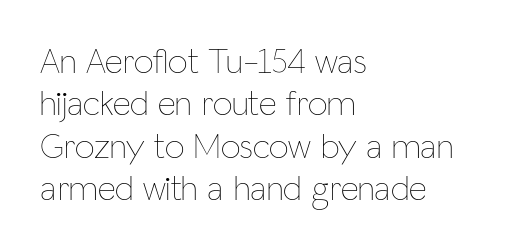
The image shows 35 px thin, condensed type, upright; set left-aligned, line spacing 1.21x, normal letter spacing, not underlined; low stroke contrast and a medium x-height.
